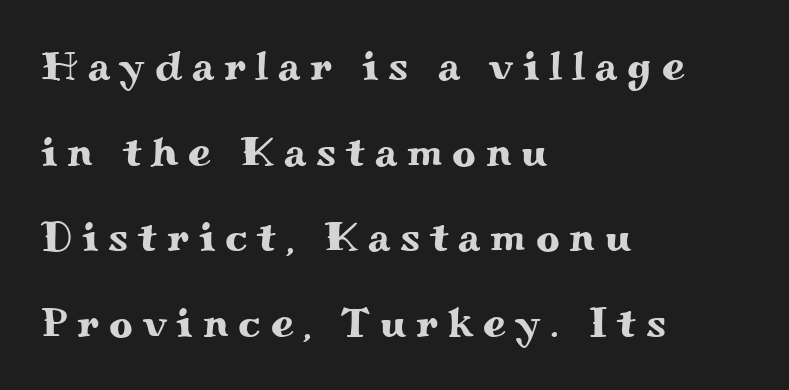
Interline gaps are noticeably wide in this sample. Honestly, there is no underline to notice here at all. Inter-character spacing is expanded well beyond the font's built-in metrics. Italic: no, the glyphs are upright roman. In terms of letterform style, serifs are clearly present. Every row of glyphs begins at an identical x-position on the left.
